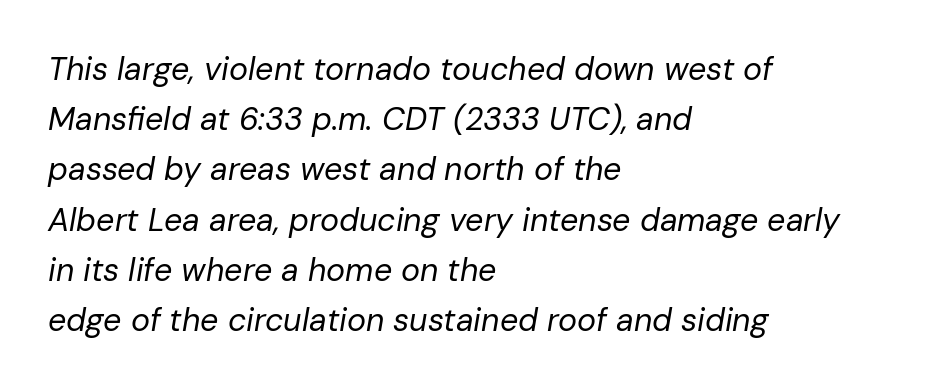
Just letters on the line, the space beneath them empty. Each letter keeps its own natural width here, so spacing adapts to shape. Each stroke keeps to a modest, everyday thickness or less. The whole block is typeset with a tilt.
